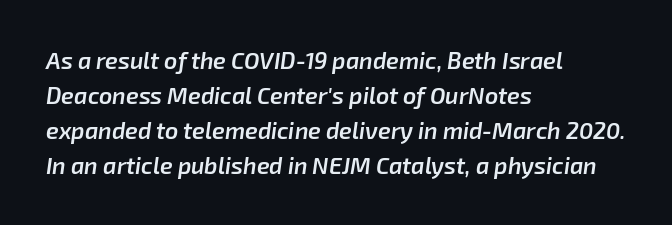
Q: Is the text bold? A: Semi-bold.
Q: Is the text italic (slanted)? A: Yes, it leans right by about 8 degrees.
Q: Is the text underlined? A: No.
Q: How is the paragraph aligned? A: Left-aligned.
Q: Is the spacing between letters normal or unusually wide? A: Normal.
Q: Is the spacing between lines tight, normal or loose? A: Normal.
